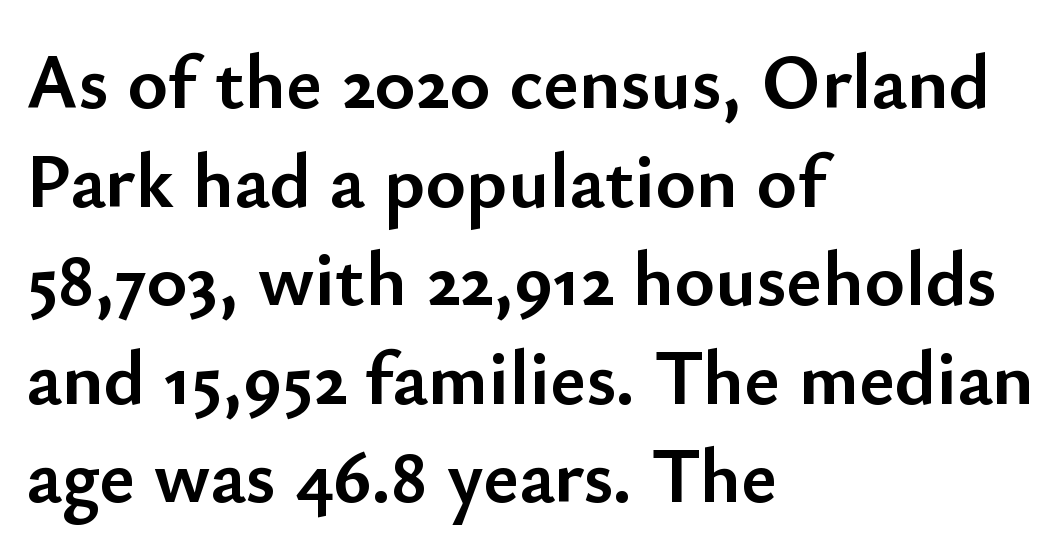
These lines keep a tight, regular rhythm from letter to letter. Normally led — the rows are evenly, conventionally spaced. Leftover space on each line is placed entirely after the last word. A typesetter would call this proportional, since set widths differ per character. Posture: vertical. Descenders hang freely into open space.
